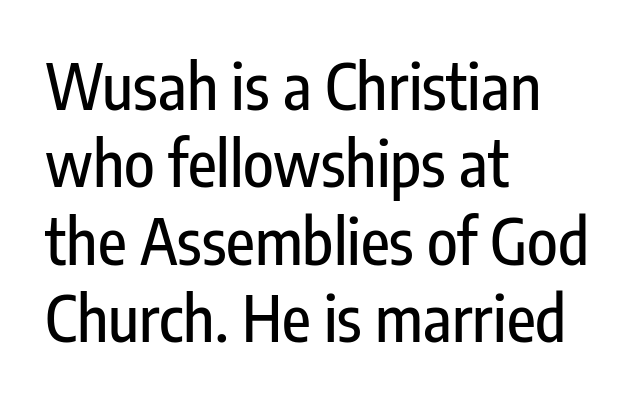
The words here are not underlined. Do the letters lean? They stand straight. This rendering leaves character spacing at its baseline value. Here the designer chose a conventional face with non-uniform glyph widths. All the whitespace from short lines collects on the right.
